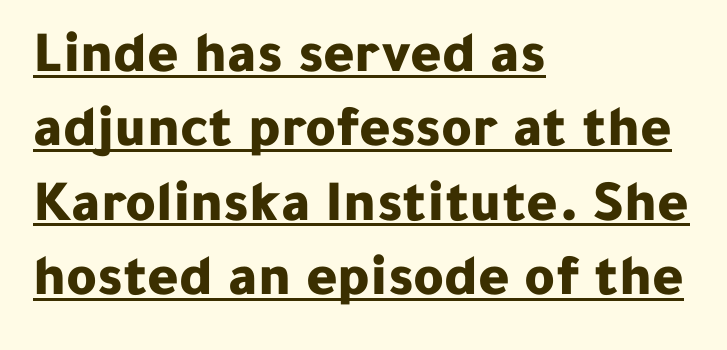
The ragged edge is on the right, which tells us the setting is flush left. Tracking value appears to be zero — textbook default spacing. One glance says typical: line gaps are just what's usual. The text was rendered using a sans face with plain stroke endings. Posture: vertical.
